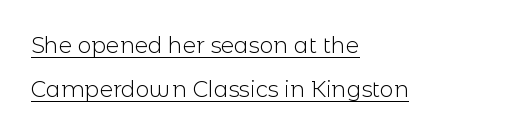
The image shows 22 px text type, upright; set left-aligned, loose line spacing (2.01x), normal letter spacing, underlined.
